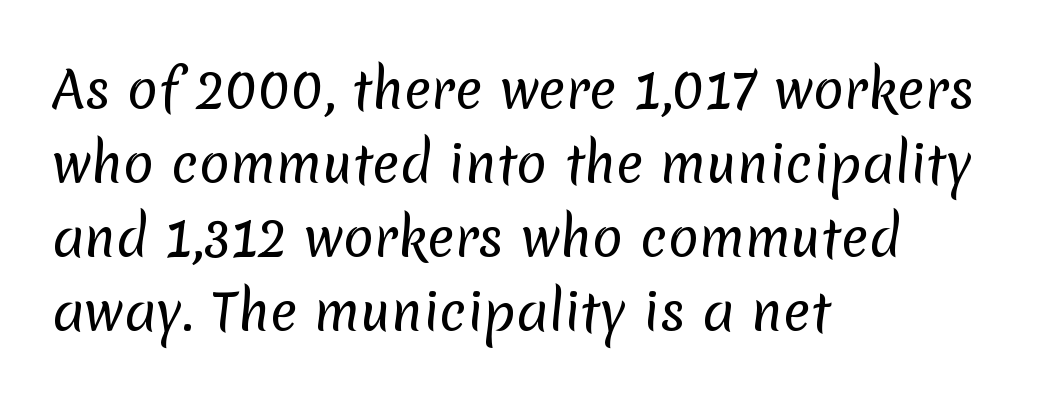
{"serif": "no", "bold": "no", "weight": "regular", "width": "normal", "stroke_contrast": "low", "x_height": "medium", "monospaced": "no", "underline": "no", "align": "left", "line_spacing": "normal", "line_spacing_ratio": 1.45, "letter_spacing": "normal", "letter_spacing_em": 0.0, "glyph_px": 51}
